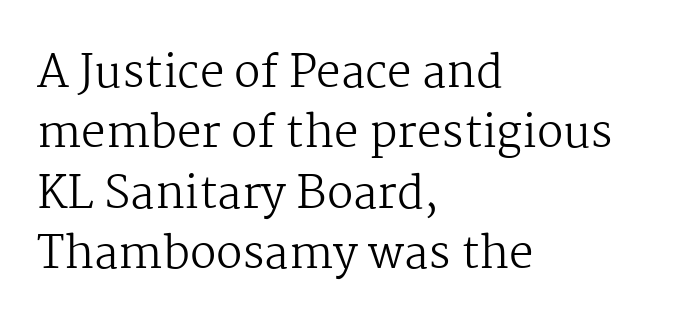
Q: Is the text bold? A: No.
Q: Is the text italic (slanted)? A: No, it is upright.
Q: Is the typeface a serif or a sans-serif typeface? A: Serif.
Q: Is the text underlined? A: No.
Q: How is the paragraph aligned? A: Left-aligned.
Q: Is the spacing between letters normal or unusually wide? A: Normal.
Q: Is the spacing between lines tight, normal or loose? A: Normal.
Q: Width (condensed, normal, or wide)? A: Normal.
Q: Stroke contrast? A: Medium.
Q: x-height? A: Medium.
Q: Monospaced? A: No.
